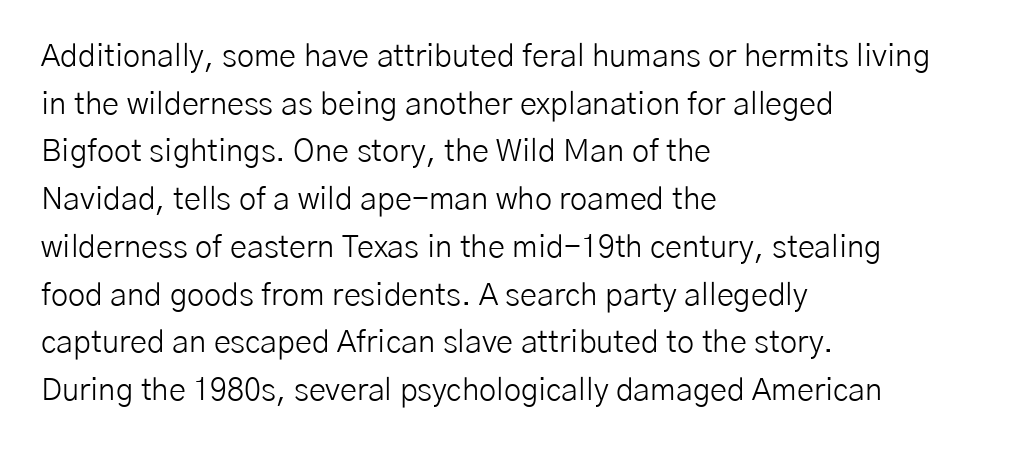
The image shows 31 px light sans-serif type, upright; set left-aligned, normal line spacing (1.54x), normal letter spacing, not underlined; low stroke contrast and a medium x-height.
